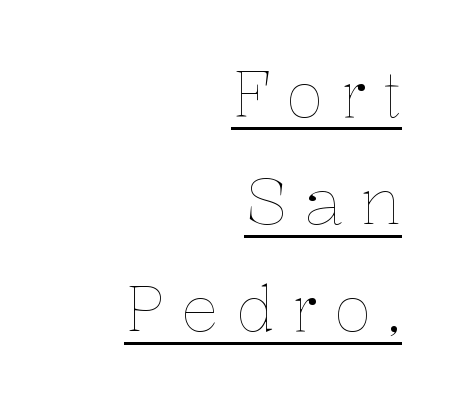
Q: Is the text bold? A: No.
Q: Is the text italic (slanted)? A: No, it is upright.
Q: Is the text underlined? A: Yes.
Q: How is the paragraph aligned? A: Right-aligned.
Q: Is the spacing between letters normal or unusually wide? A: Unusually wide.
Q: Is the spacing between lines tight, normal or loose? A: Normal.
Q: Width (condensed, normal, or wide)? A: Normal.
Q: Stroke contrast? A: Low.
Q: x-height? A: Medium.
Q: Monospaced? A: No.
